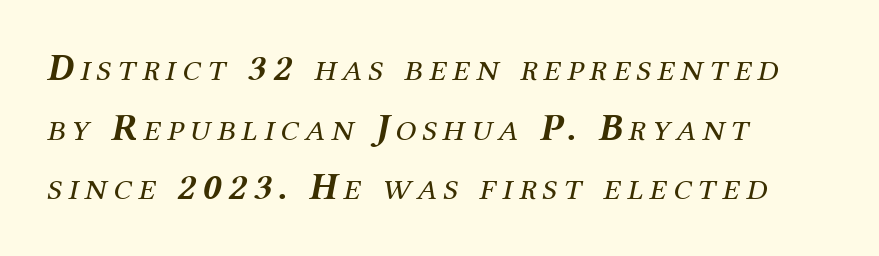
The image shows 38 px regular-weight serif type, italic (leaning right); set left-aligned, normal line spacing (1.57x), not underlined; medium stroke contrast and a medium x-height.
